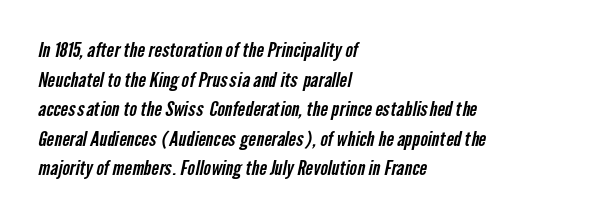
{"underline": "no", "align": "left", "line_spacing": "normal", "line_spacing_ratio": 1.48, "letter_spacing": "normal", "letter_spacing_em": 0.0, "glyph_px": 20}
